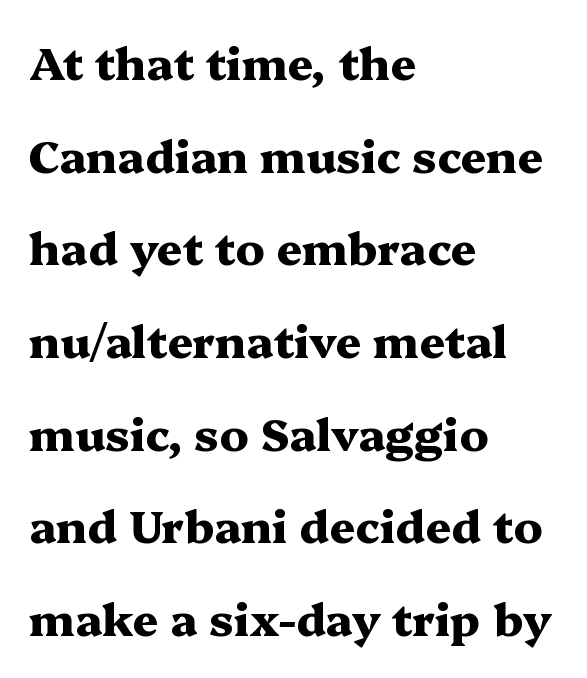
The image shows 45 px heavy, wide serif type, upright; set left-aligned, loose line spacing (2.06x), normal letter spacing, not underlined; medium stroke contrast and a medium x-height.
